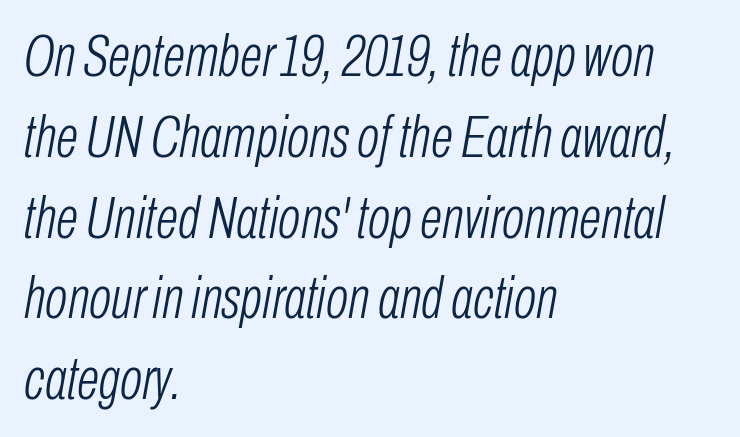
Stem width sits at or under what a default text font uses. Teacher's note: observe the even left margin — that is flush-left alignment. The face used here is proportionally spaced, like ordinary book or web type. Tracking here is standard; glyphs follow each other at the usual distance.
